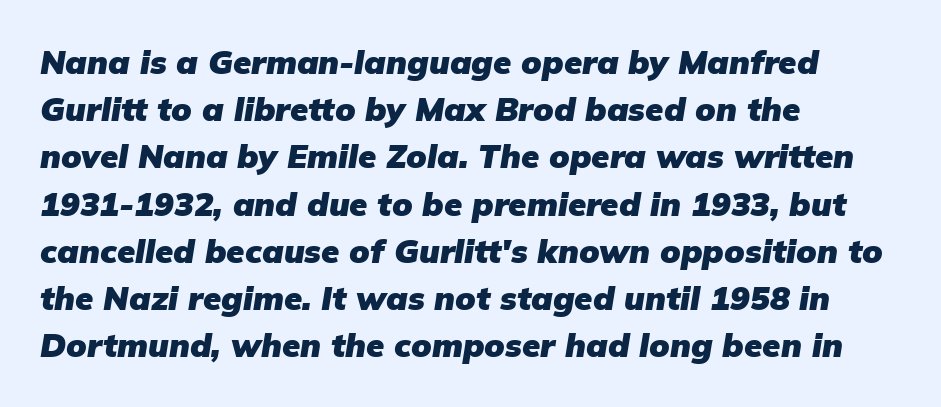
{"italic": "yes", "lean": "right", "slant_degrees": 9, "bold": "yes", "weight": "heavy", "width": "normal", "stroke_contrast": "low", "x_height": "medium", "monospaced": "no", "underline": "no", "align": "left", "line_spacing": "normal", "line_spacing_ratio": 1.43, "letter_spacing": "normal", "letter_spacing_em": 0.0, "glyph_px": 33}
